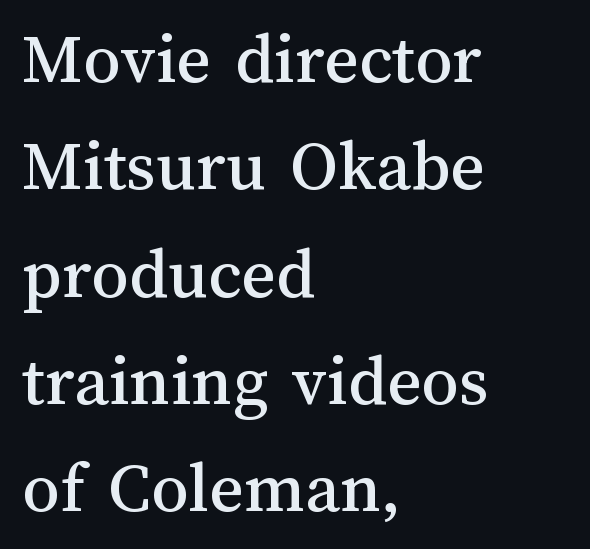
The image shows 74 px text type, upright; set left-aligned, normal line spacing (1.45x), normal letter spacing, not underlined; medium stroke contrast and a medium x-height.
